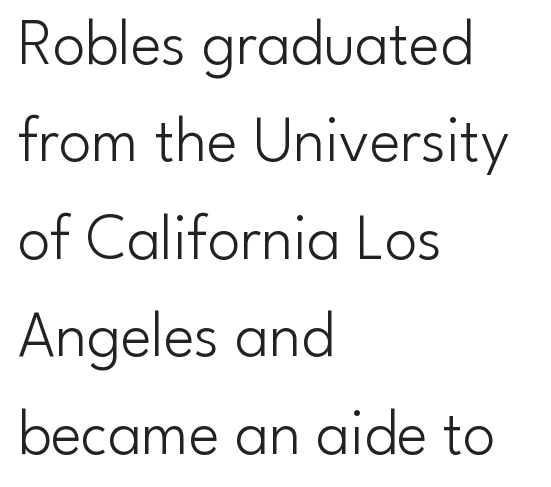
{"serif": "no", "italic": "no", "bold": "no", "weight": "light", "width": "normal", "stroke_contrast": "low", "x_height": "small", "monospaced": "no", "underline": "no", "align": "left", "line_spacing": "normal", "line_spacing_ratio": 1.5, "letter_spacing": "normal", "letter_spacing_em": 0.0, "glyph_px": 65}
